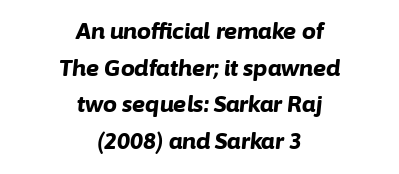
Q: Is the text bold? A: Yes.
Q: Is the text italic (slanted)? A: Yes, it leans right by about 6 degrees.
Q: Is the text underlined? A: No.
Q: How is the paragraph aligned? A: Centered.
Q: Is the spacing between letters normal or unusually wide? A: Normal.
Q: Is the spacing between lines tight, normal or loose? A: Normal.
